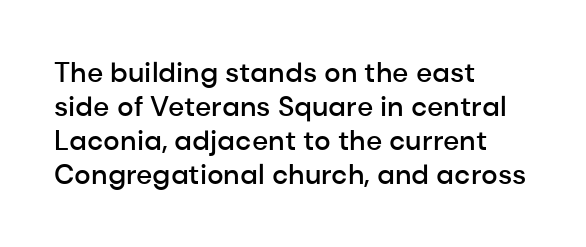
The image shows 28 px semibold sans-serif type, upright; set left-aligned, line spacing 1.21x, normal letter spacing, not underlined; low stroke contrast and a medium x-height.
